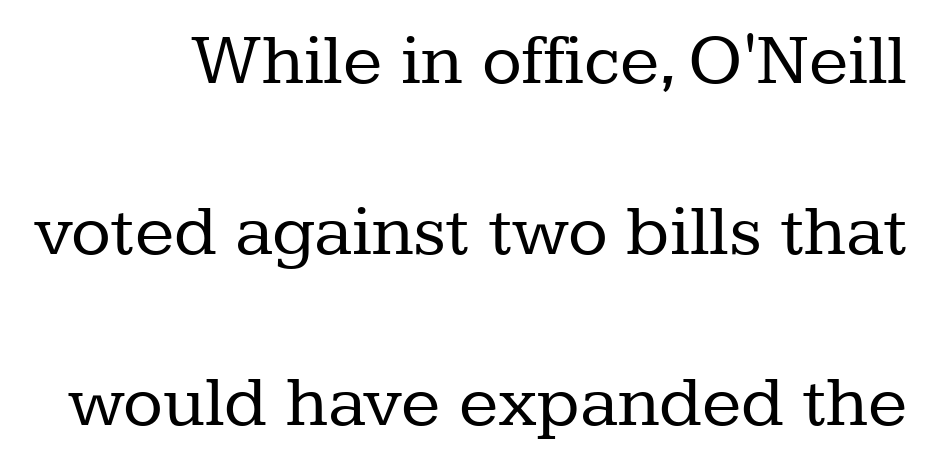
Q: Is the text bold? A: No.
Q: Is the text italic (slanted)? A: No, it is upright.
Q: Is the typeface a serif or a sans-serif typeface? A: Serif.
Q: Is the text underlined? A: No.
Q: Is the spacing between letters normal or unusually wide? A: Normal.
Q: Is the spacing between lines tight, normal or loose? A: Loose.
Q: Width (condensed, normal, or wide)? A: Normal.
Q: Stroke contrast? A: Low.
Q: x-height? A: Medium.
Q: Monospaced? A: No.
